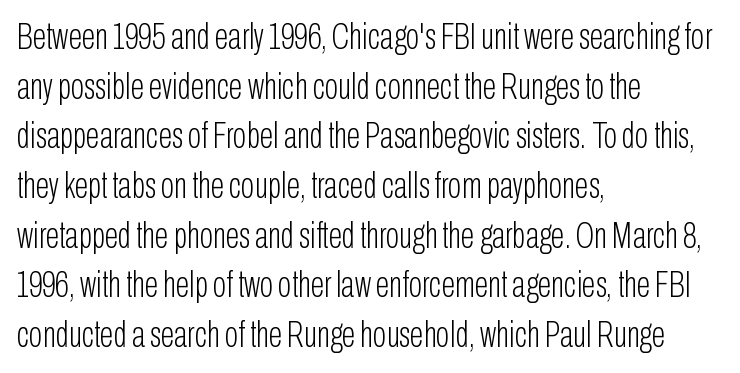
This is roman type, the default non-slanted kind. The rendering keeps characters at their native spacing. You could not count columns in this text — the font is proportionally spaced. Each letter's strokes conclude bluntly, with no projecting serifs. Only glyphs here, with clear space below each row.
